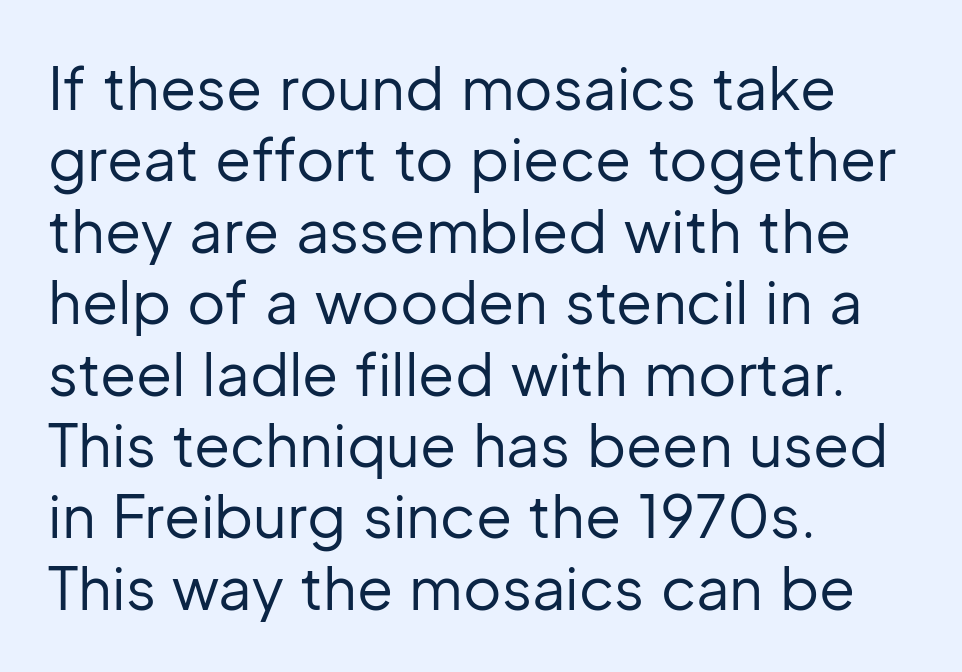
{"serif": "no", "italic": "no", "bold": "no", "weight": "regular", "width": "normal", "stroke_contrast": "low", "x_height": "medium", "monospaced": "no", "underline": "no", "align": "left", "line_spacing_ratio": 1.21, "letter_spacing": "normal", "letter_spacing_em": 0.0, "glyph_px": 59}
